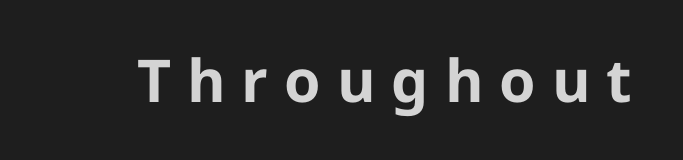
{"serif": "no", "italic": "no", "bold": "yes", "weight": "bold", "width": "normal", "stroke_contrast": "low", "x_height": "medium", "monospaced": "no", "underline": "no", "letter_spacing": "wide", "letter_spacing_em": 0.27, "glyph_px": 59}
